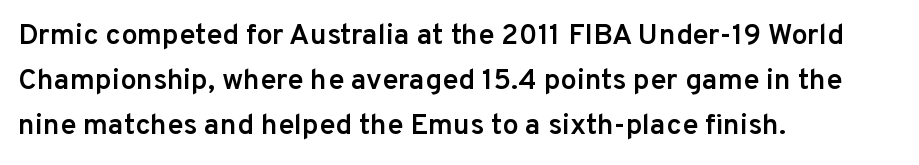
Q: Is the text bold? A: Semi-bold.
Q: Is the text italic (slanted)? A: No, it is upright.
Q: Is the typeface a serif or a sans-serif typeface? A: Sans-serif.
Q: Is the text underlined? A: No.
Q: How is the paragraph aligned? A: Left-aligned.
Q: Is the spacing between letters normal or unusually wide? A: Normal.
Q: Is the spacing between lines tight, normal or loose? A: Normal.
Q: Width (condensed, normal, or wide)? A: Normal.
Q: Stroke contrast? A: Low.
Q: x-height? A: Medium.
Q: Monospaced? A: No.
